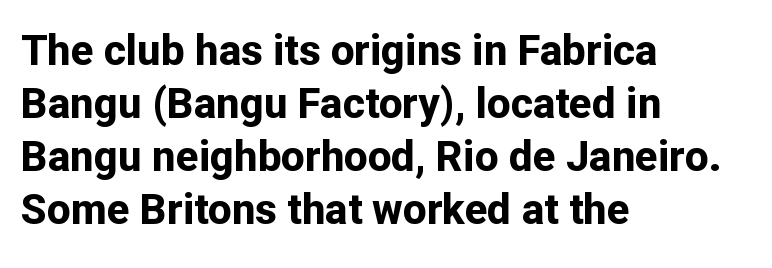
The image shows 42 px bold sans-serif type, upright; set left-aligned, normal line spacing (1.26x), normal letter spacing, not underlined; low stroke contrast and a medium x-height.
